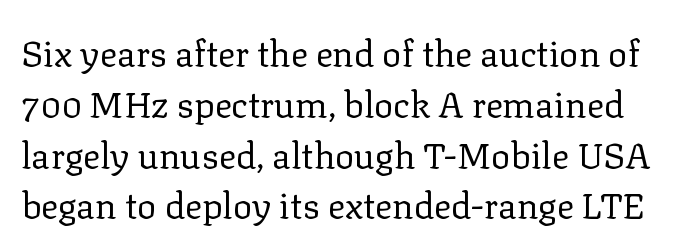
Q: Is the text bold? A: No.
Q: Is the text italic (slanted)? A: No, it is upright.
Q: Is the typeface a serif or a sans-serif typeface? A: Serif.
Q: Is the text underlined? A: No.
Q: Is the spacing between letters normal or unusually wide? A: Normal.
Q: Is the spacing between lines tight, normal or loose? A: Normal.
Q: Width (condensed, normal, or wide)? A: Normal.
Q: Stroke contrast? A: Low.
Q: x-height? A: Medium.
Q: Monospaced? A: No.
